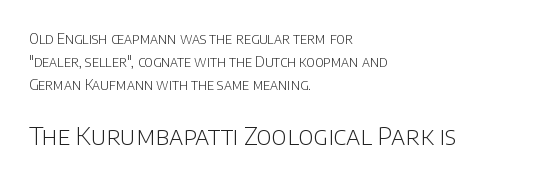
The image shows 25 px text type, upright; set left-aligned, normal line spacing (1.66x), normal letter spacing, not underlined; the second (bottom) block is 1.79x larger.
